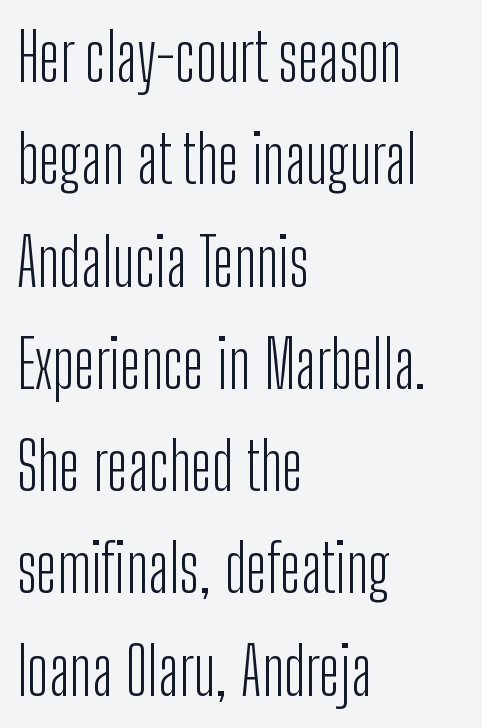
Does extra space separate the letters? No, they use regular spacing. Vertical stems look standard width or narrower in stroke. The typeface chosen for these lines omits serifs. Quick note: interline space is typical. You could not count columns in this text — the font is proportionally spaced. Quick note: underline off.
